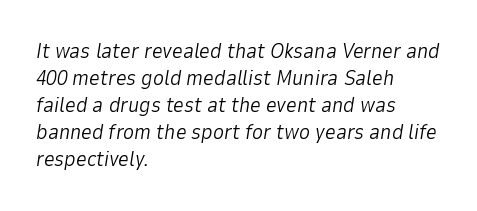
{"italic": "yes", "lean": "right", "slant_degrees": 9, "bold": "no", "underline": "no", "align": "left", "line_spacing": "normal", "line_spacing_ratio": 1.29, "letter_spacing": "normal", "letter_spacing_em": 0.0, "glyph_px": 21}
